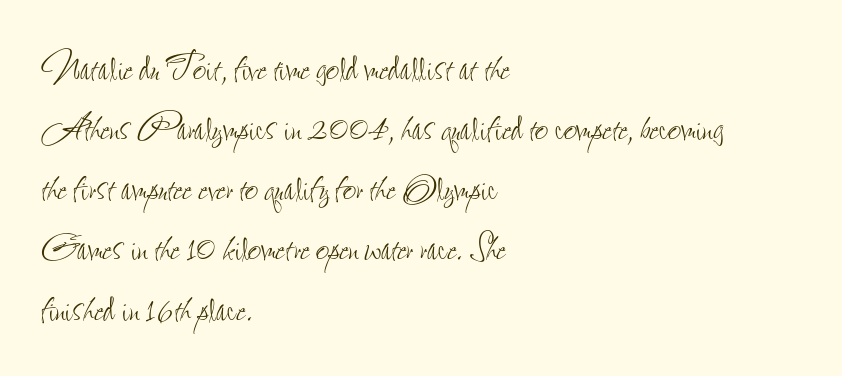
Q: Is the text bold? A: No.
Q: Is the text italic (slanted)? A: Yes.
Q: Is the text underlined? A: No.
Q: How is the paragraph aligned? A: Left-aligned.
Q: Is the spacing between letters normal or unusually wide? A: Normal.
Q: Is the spacing between lines tight, normal or loose? A: Normal.
Q: Width (condensed, normal, or wide)? A: Condensed.
Q: Stroke contrast? A: Low.
Q: x-height? A: Small.
Q: Monospaced? A: No.
